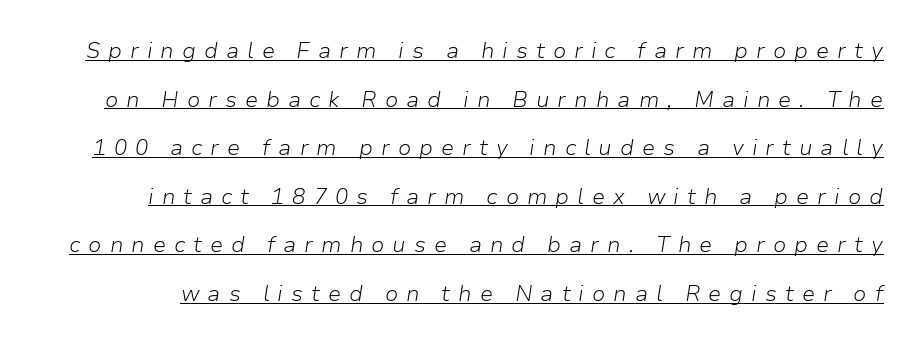
Q: Is the text bold? A: No.
Q: Is the text italic (slanted)? A: Yes, it leans right by about 9 degrees.
Q: Is the text underlined? A: Yes.
Q: Is the spacing between letters normal or unusually wide? A: Unusually wide.
Q: Is the spacing between lines tight, normal or loose? A: Loose.
